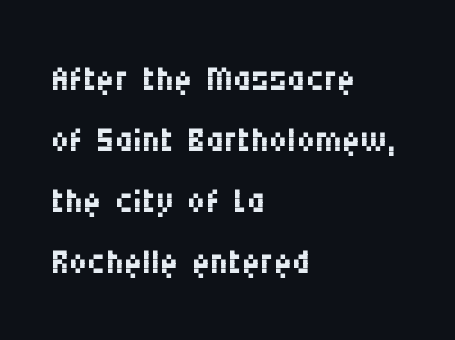
The image shows 50 px regular-weight, condensed sans-serif type, upright; set left-aligned, line spacing 1.22x, normal letter spacing, not underlined; medium stroke contrast and a large x-height.
